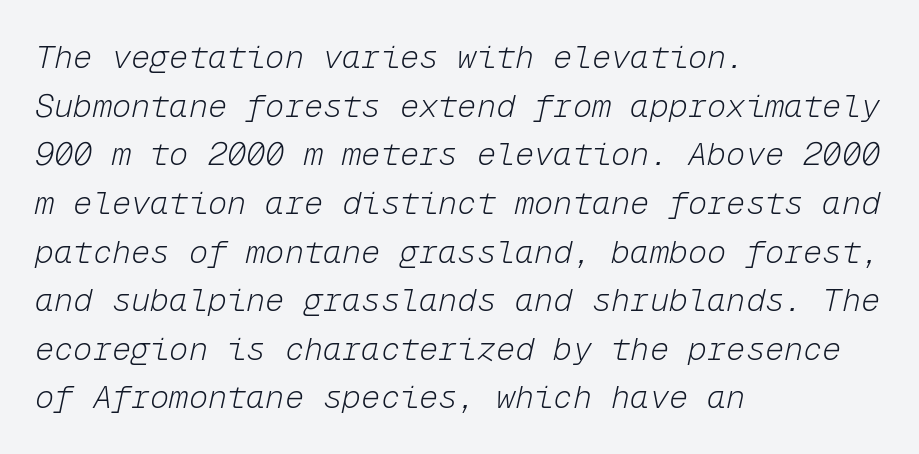
Q: Is the text bold? A: No.
Q: Is the text italic (slanted)? A: Yes, it leans right by about 12 degrees.
Q: Is the text underlined? A: No.
Q: How is the paragraph aligned? A: Left-aligned.
Q: Is the spacing between letters normal or unusually wide? A: Normal.
Q: Is the spacing between lines tight, normal or loose? A: Normal.
Q: Width (condensed, normal, or wide)? A: Normal.
Q: Stroke contrast? A: Low.
Q: x-height? A: Medium.
Q: Monospaced? A: Yes.
